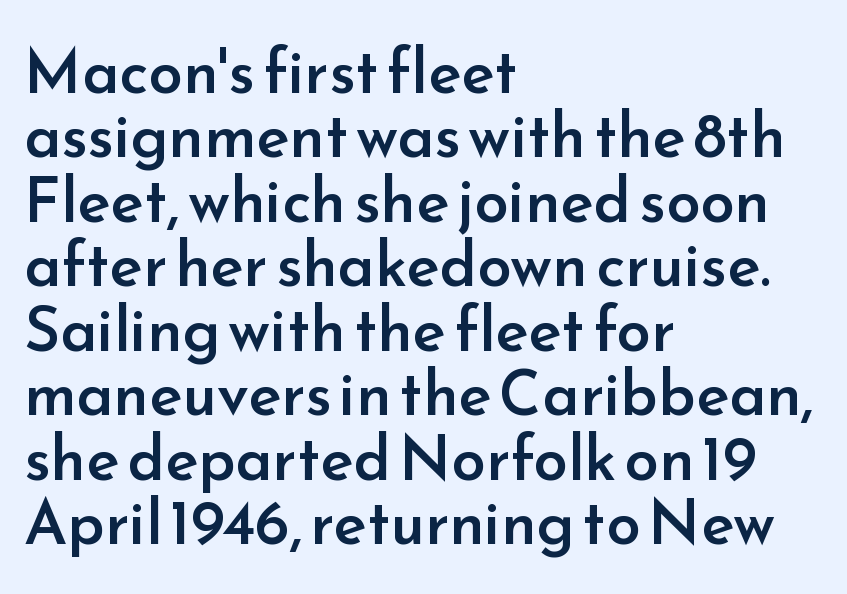
Q: Is the text bold? A: Semi-bold.
Q: Is the text italic (slanted)? A: No, it is upright.
Q: Is the typeface a serif or a sans-serif typeface? A: Sans-serif.
Q: Is the text underlined? A: No.
Q: How is the paragraph aligned? A: Left-aligned.
Q: Is the spacing between letters normal or unusually wide? A: Normal.
Q: Is the spacing between lines tight, normal or loose? A: Tight.
Q: Width (condensed, normal, or wide)? A: Normal.
Q: Stroke contrast? A: Low.
Q: x-height? A: Small.
Q: Monospaced? A: No.
